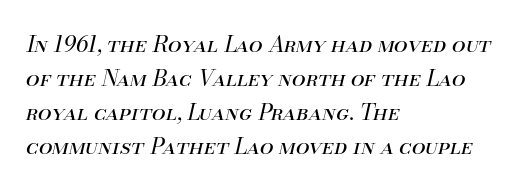
{"italic": "yes", "lean": "right", "slant_degrees": 13, "bold": "no", "underline": "no", "align": "left", "line_spacing": "normal", "line_spacing_ratio": 1.55, "letter_spacing": "normal", "letter_spacing_em": 0.0, "glyph_px": 22}
